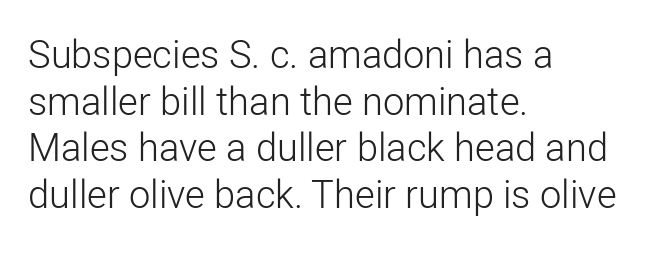
Q: Is the text bold? A: No.
Q: Is the text italic (slanted)? A: No, it is upright.
Q: Is the typeface a serif or a sans-serif typeface? A: Sans-serif.
Q: Is the text underlined? A: No.
Q: How is the paragraph aligned? A: Left-aligned.
Q: Is the spacing between letters normal or unusually wide? A: Normal.
Q: Width (condensed, normal, or wide)? A: Normal.
Q: Stroke contrast? A: Low.
Q: x-height? A: Medium.
Q: Monospaced? A: No.
